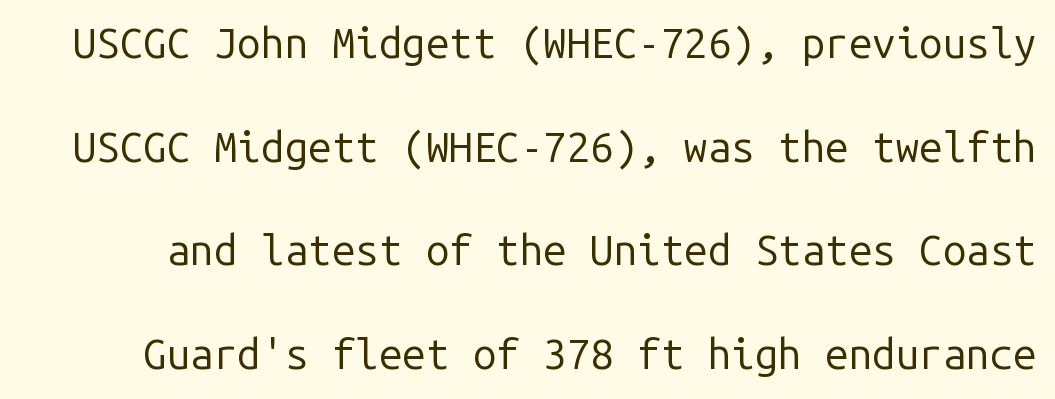
Q: Is the text bold? A: No.
Q: Is the text italic (slanted)? A: No, it is upright.
Q: Is the typeface a serif or a sans-serif typeface? A: Sans-serif.
Q: Is the text underlined? A: No.
Q: Is the spacing between letters normal or unusually wide? A: Normal.
Q: Is the spacing between lines tight, normal or loose? A: Loose.
Q: Width (condensed, normal, or wide)? A: Normal.
Q: Stroke contrast? A: Low.
Q: x-height? A: Medium.
Q: Monospaced? A: Yes.
